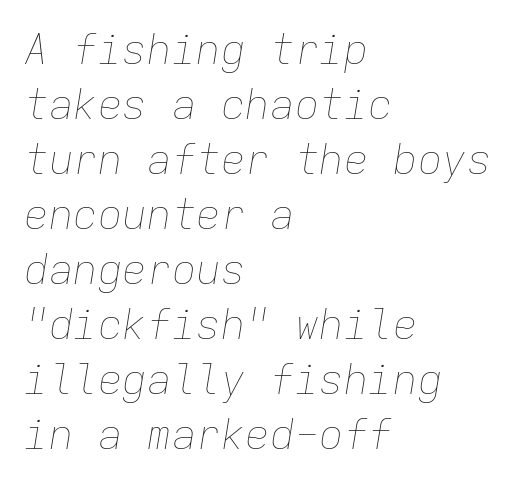
Words float on clear page, feet unadorned. Think standard paragraph weight, or any step lighter than that. If you drew a ruler down the left edge, every line would touch it. The tracking reads as untouched default to a designer's eye.
